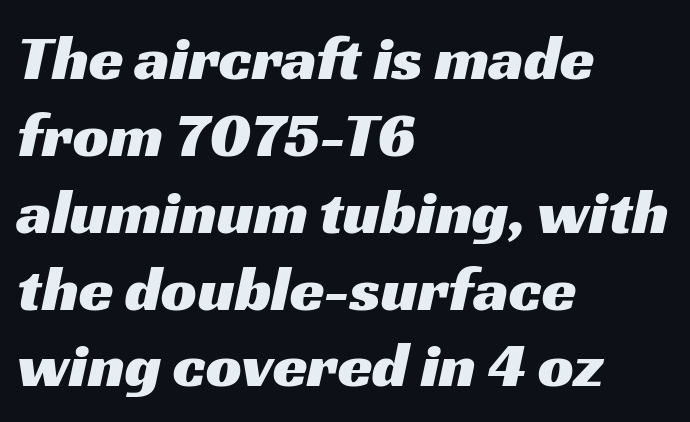
The image shows 63 px wide sans-serif type; set left-aligned, line spacing 1.22x, normal letter spacing, not underlined; medium stroke contrast and a medium x-height.
